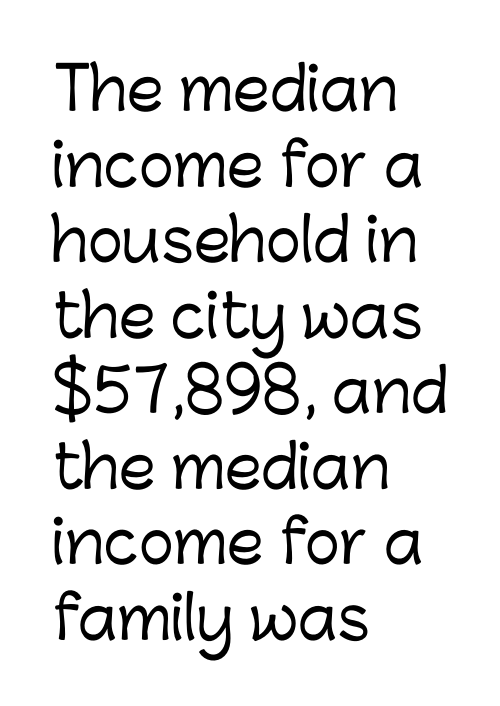
{"serif": "no", "italic": "no", "width": "normal", "stroke_contrast": "low", "x_height": "medium", "monospaced": "no", "underline": "no", "align": "left", "line_spacing": "normal", "line_spacing_ratio": 1.28, "letter_spacing": "normal", "letter_spacing_em": 0.0, "glyph_px": 59}
